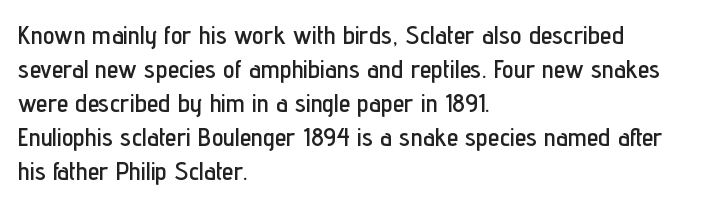
Q: Is the text italic (slanted)? A: No, it is upright.
Q: Is the text underlined? A: No.
Q: How is the paragraph aligned? A: Left-aligned.
Q: Is the spacing between letters normal or unusually wide? A: Normal.
Q: Is the spacing between lines tight, normal or loose? A: Normal.
